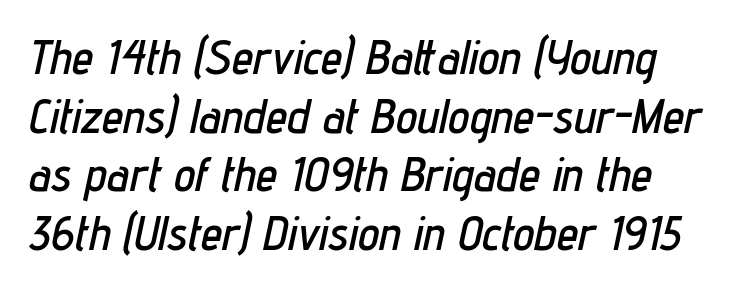
{"italic": "yes", "lean": "right", "slant_degrees": 12, "width": "condensed", "stroke_contrast": "low", "x_height": "medium", "monospaced": "no", "underline": "no", "line_spacing_ratio": 1.22, "letter_spacing": "normal", "letter_spacing_em": 0.0, "glyph_px": 48}
